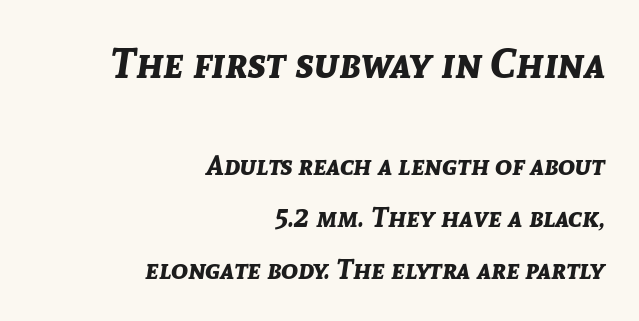
Q: Is the text bold? A: Yes.
Q: Is the text italic (slanted)? A: Yes, it leans right by about 8 degrees.
Q: Is the text underlined? A: No.
Q: How is the paragraph aligned? A: Right-aligned.
Q: Is the spacing between letters normal or unusually wide? A: Normal.
Q: Which block of text is set in a larger size, the first (top) or the second (bottom)? A: The first (top) one.
Q: Width (condensed, normal, or wide)? A: Normal.
Q: Stroke contrast? A: Low.
Q: x-height? A: Medium.
Q: Monospaced? A: No.
